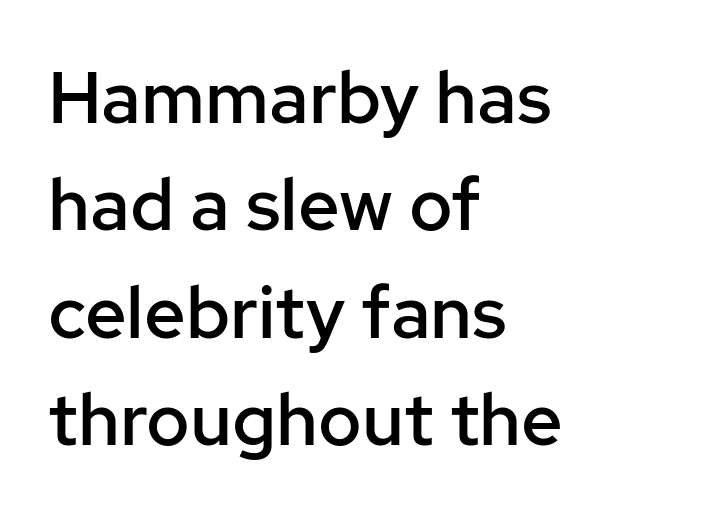
The image shows 73 px semibold sans-serif type, upright; set left-aligned, normal line spacing (1.47x), normal letter spacing, not underlined; low stroke contrast and a medium x-height.
